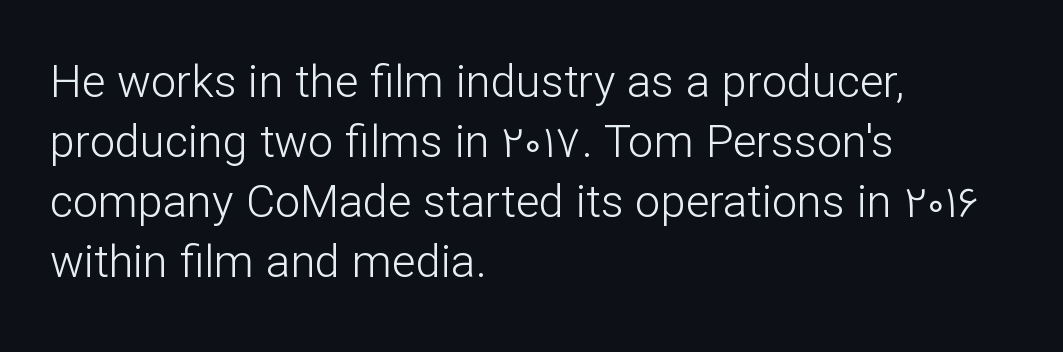
The image shows 45 px light sans-serif type, upright; set left-aligned, normal line spacing (1.33x), normal letter spacing, not underlined; low stroke contrast and a medium x-height.
